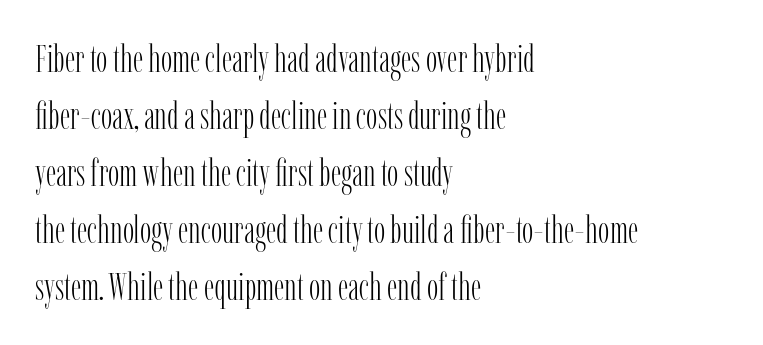
Q: Is the text bold? A: No.
Q: Is the text italic (slanted)? A: No, it is upright.
Q: Is the typeface a serif or a sans-serif typeface? A: Serif.
Q: Is the text underlined? A: No.
Q: How is the paragraph aligned? A: Left-aligned.
Q: Is the spacing between letters normal or unusually wide? A: Normal.
Q: Is the spacing between lines tight, normal or loose? A: Normal.
Q: Width (condensed, normal, or wide)? A: Condensed.
Q: Stroke contrast? A: Low.
Q: x-height? A: Medium.
Q: Monospaced? A: No.
